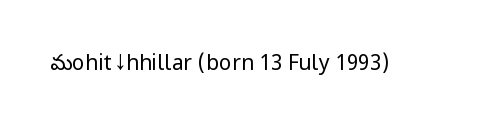
The passage shown is not underscored anywhere. The font's upright variant was chosen for this text. Stems here are at most as thick as an everyday book face. Observe the ordinary spacing: letters are neighbours, not strangers.
